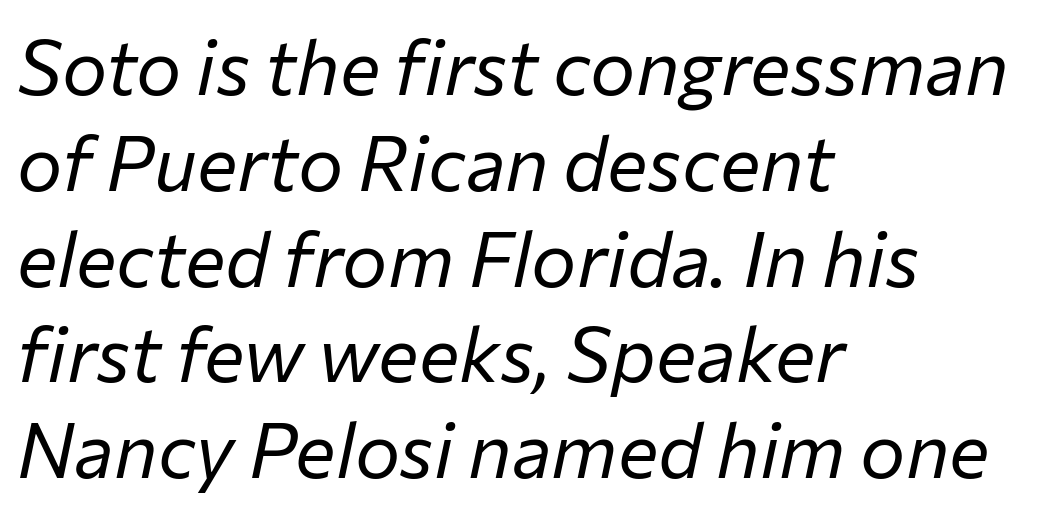
Q: Is the text bold? A: No.
Q: Is the text italic (slanted)? A: Yes, it leans right by about 12 degrees.
Q: Is the text underlined? A: No.
Q: How is the paragraph aligned? A: Left-aligned.
Q: Is the spacing between letters normal or unusually wide? A: Normal.
Q: Is the spacing between lines tight, normal or loose? A: Normal.
Q: Width (condensed, normal, or wide)? A: Normal.
Q: Stroke contrast? A: Low.
Q: x-height? A: Medium.
Q: Monospaced? A: No.
